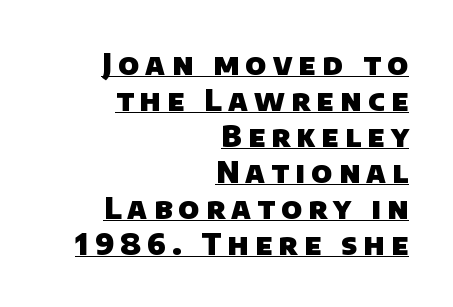
In CSS terms this would be text-align: right. A typographer would call this underscored text. Loose tracking; the words dissolve into strings of separated letters. Note the varied advance widths — an 'i' is clearly narrower than an 'm'. As a designer I'd log this as weight 700, bold.
